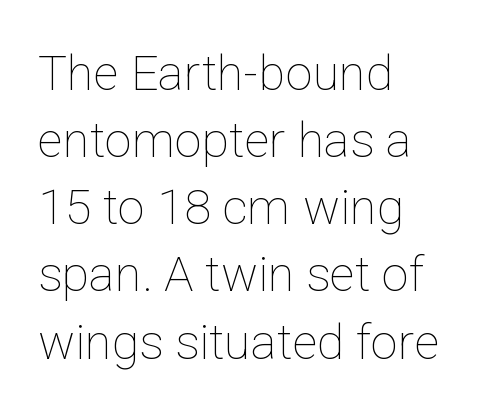
{"italic": "no", "bold": "no", "weight": "thin", "width": "normal", "stroke_contrast": "low", "x_height": "medium", "monospaced": "no", "underline": "no", "align": "left", "line_spacing": "normal", "line_spacing_ratio": 1.37, "letter_spacing": "normal", "letter_spacing_em": 0.0, "glyph_px": 49}
